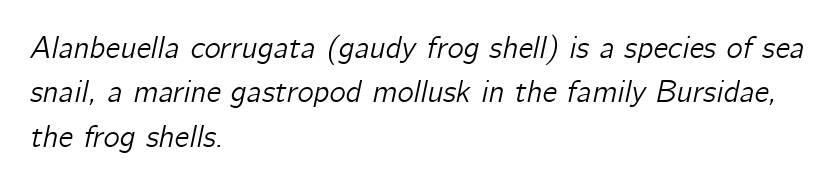
{"italic": "yes", "lean": "right", "slant_degrees": 12, "width": "normal", "stroke_contrast": "low", "x_height": "medium", "monospaced": "no", "underline": "no", "align": "left", "line_spacing": "normal", "line_spacing_ratio": 1.43, "letter_spacing": "normal", "letter_spacing_em": 0.0, "glyph_px": 31}
